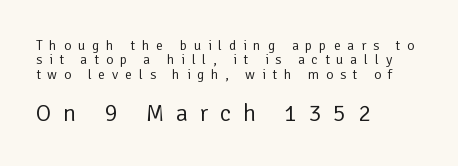
{"italic": "no", "bold": "no", "underline": "no", "align": "left", "line_spacing": "tight", "line_spacing_ratio": 1.02, "letter_spacing": "wide", "letter_spacing_em": 0.48, "larger_block": "second", "size_ratio": 1.71, "glyph_px": 24}
